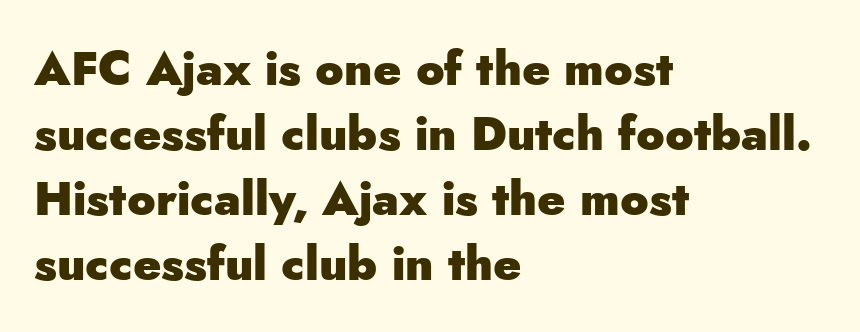
Regular leading. Serifs: no, the terminals of the letterforms are clean. A student would call this left alignment; a typographer would say flush left, rag right. Stroke thickness is high; the sample reads as a true bold.
